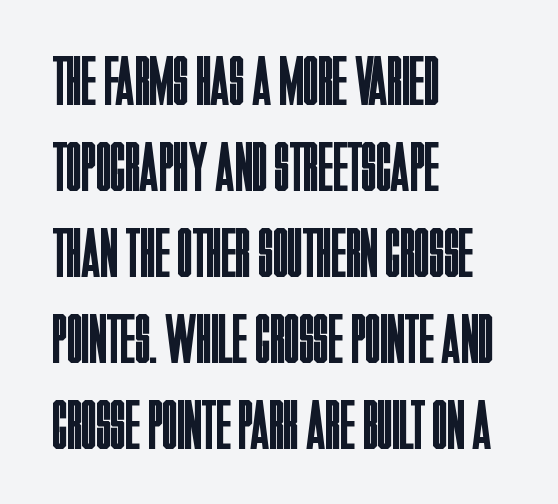
Q: Is the text bold? A: No.
Q: Is the text italic (slanted)? A: No, it is upright.
Q: Is the typeface a serif or a sans-serif typeface? A: Sans-serif.
Q: Is the text underlined? A: No.
Q: How is the paragraph aligned? A: Left-aligned.
Q: Is the spacing between letters normal or unusually wide? A: Normal.
Q: Width (condensed, normal, or wide)? A: Condensed.
Q: Stroke contrast? A: Low.
Q: x-height? A: Large.
Q: Monospaced? A: No.
